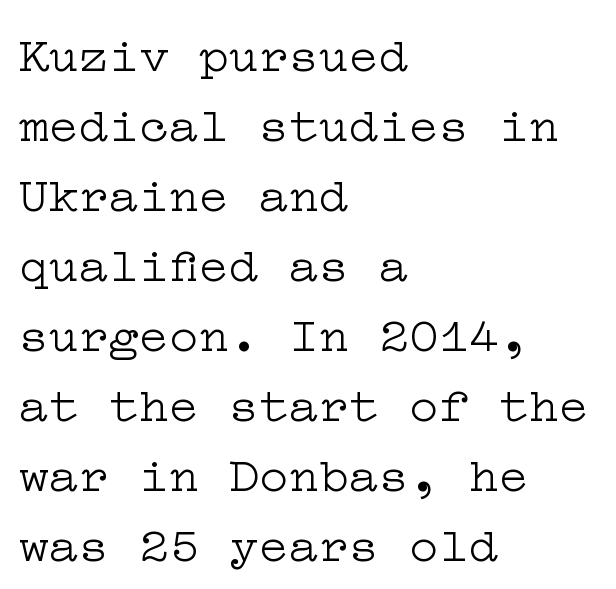
Spacing between characters is what you'd get straight out of the box. The gap between lines stays unmarked. Ordinary non-slanted type is in use. Compared with typical paragraphs, the rows here are spaced about the same. The setting favours the left margin, as ordinary paragraphs usually do.
